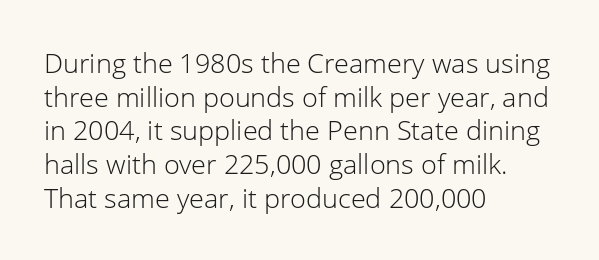
Whoever set this chose a conventional vertical rhythm. Each stroke keeps to a modest, everyday thickness or less. Is there any slant? The stems are plumb. Any mark beneath the type? The region is blank. Horizontal alignment here is leftward, the default for most running prose.
